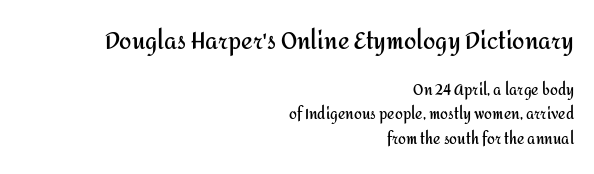
Q: Is the text bold? A: Yes.
Q: Is the text italic (slanted)? A: No, it is upright.
Q: Is the text underlined? A: No.
Q: How is the paragraph aligned? A: Right-aligned.
Q: Is the spacing between letters normal or unusually wide? A: Normal.
Q: Which block of text is set in a larger size, the first (top) or the second (bottom)? A: The first (top) one.
